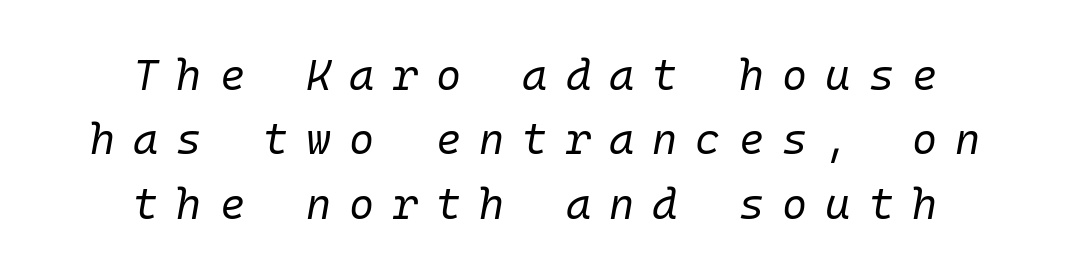
{"italic": "yes", "lean": "right", "slant_degrees": 10, "bold": "no", "weight": "regular", "width": "normal", "stroke_contrast": "low", "x_height": "medium", "monospaced": "yes", "underline": "no", "align": "center", "line_spacing": "normal", "line_spacing_ratio": 1.5, "letter_spacing": "wide", "letter_spacing_em": 0.42, "glyph_px": 43}
